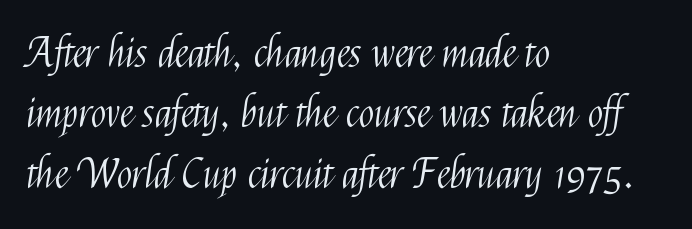
The image shows 41 px light, condensed sans-serif type; set left-aligned, normal line spacing (1.47x), normal letter spacing, not underlined; medium stroke contrast and a medium x-height.
